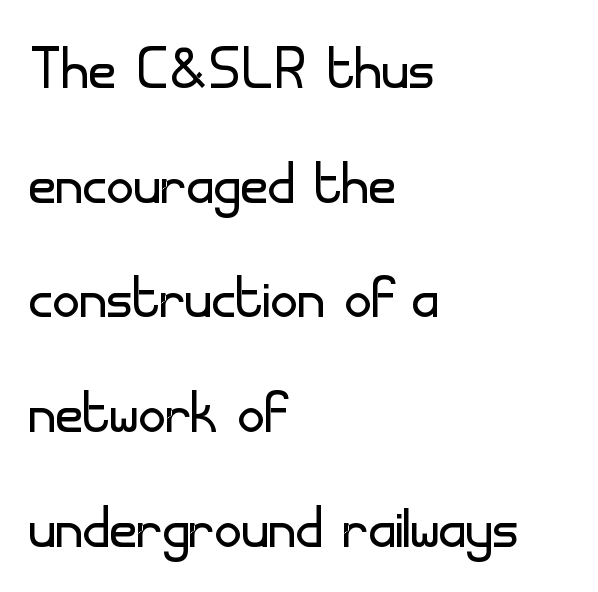
Q: Is the text bold? A: No.
Q: Is the text italic (slanted)? A: No, it is upright.
Q: Is the typeface a serif or a sans-serif typeface? A: Sans-serif.
Q: Is the text underlined? A: No.
Q: How is the paragraph aligned? A: Left-aligned.
Q: Is the spacing between letters normal or unusually wide? A: Normal.
Q: Is the spacing between lines tight, normal or loose? A: Normal.
Q: Width (condensed, normal, or wide)? A: Normal.
Q: Stroke contrast? A: Low.
Q: x-height? A: Small.
Q: Monospaced? A: No.
